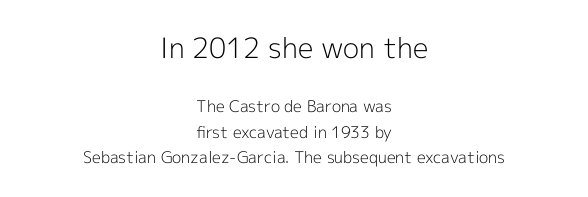
Q: Is the text bold? A: No.
Q: Is the text italic (slanted)? A: No, it is upright.
Q: Is the typeface a serif or a sans-serif typeface? A: Sans-serif.
Q: Is the text underlined? A: No.
Q: How is the paragraph aligned? A: Centered.
Q: Is the spacing between letters normal or unusually wide? A: Normal.
Q: Is the spacing between lines tight, normal or loose? A: Normal.
Q: Which block of text is set in a larger size, the first (top) or the second (bottom)? A: The first (top) one.
Q: Width (condensed, normal, or wide)? A: Normal.
Q: x-height? A: Medium.
Q: Monospaced? A: No.
